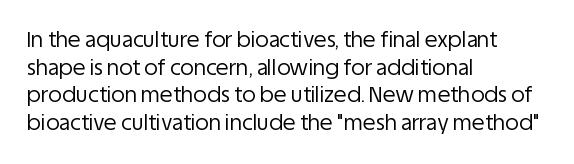
{"italic": "no", "bold": "no", "underline": "no", "align": "left", "line_spacing": "normal", "line_spacing_ratio": 1.32, "letter_spacing": "normal", "letter_spacing_em": 0.0, "glyph_px": 21}
